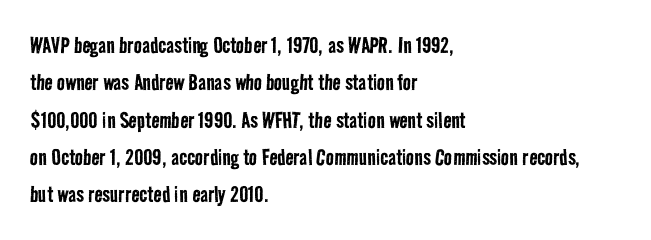
Q: Is the text bold? A: No.
Q: Is the text underlined? A: No.
Q: How is the paragraph aligned? A: Left-aligned.
Q: Is the spacing between letters normal or unusually wide? A: Normal.
Q: Is the spacing between lines tight, normal or loose? A: Normal.
